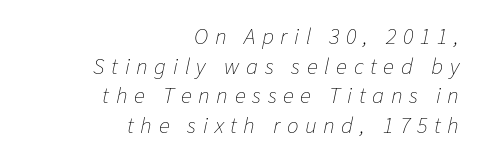
{"italic": "yes", "lean": "right", "slant_degrees": 11, "bold": "no", "underline": "no", "align": "right", "line_spacing": "normal", "line_spacing_ratio": 1.29, "letter_spacing": "wide", "letter_spacing_em": 0.29, "glyph_px": 23}
